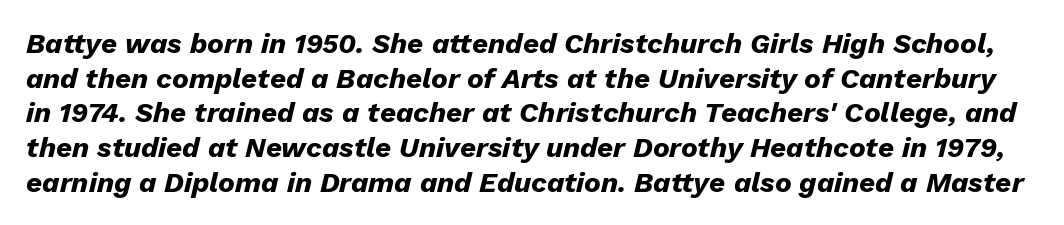
The image shows 28 px heavy type, italic (leaning right); set line spacing 1.24x, normal letter spacing, not underlined; low stroke contrast and a medium x-height.
